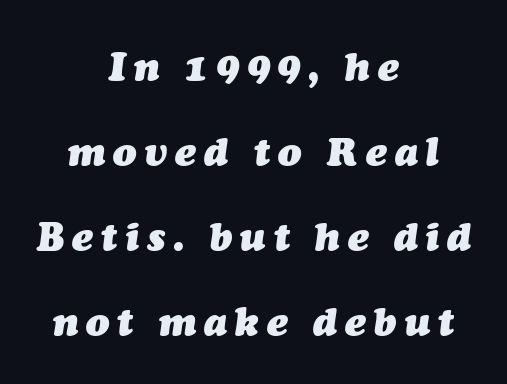
{"italic": "yes", "lean": "right", "slant_degrees": 7, "bold": "yes", "weight": "heavy", "width": "normal", "stroke_contrast": "medium", "x_height": "medium", "monospaced": "no", "underline": "no", "align": "center", "line_spacing": "loose", "line_spacing_ratio": 2.18, "letter_spacing": "wide", "letter_spacing_em": 0.21, "glyph_px": 39}
